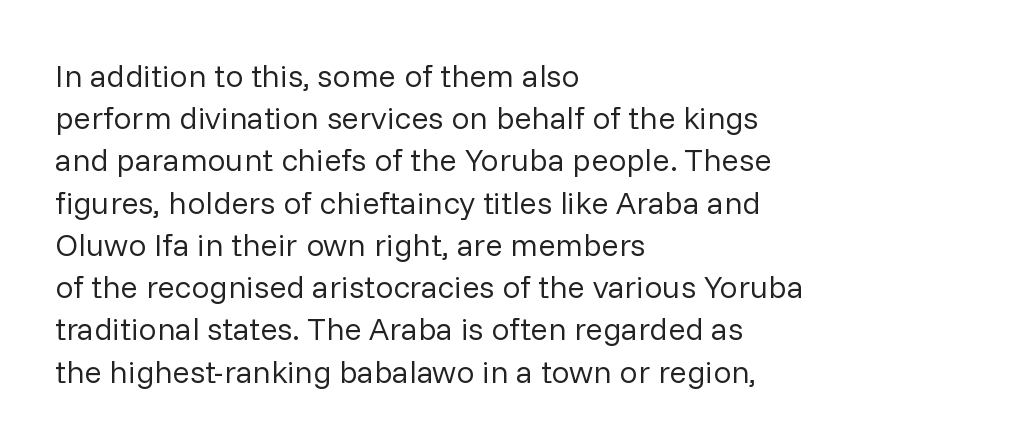
{"serif": "no", "italic": "no", "bold": "no", "weight": "regular", "width": "normal", "stroke_contrast": "low", "x_height": "medium", "monospaced": "no", "underline": "no", "align": "left", "line_spacing": "normal", "line_spacing_ratio": 1.32, "letter_spacing": "normal", "letter_spacing_em": 0.0, "glyph_px": 32}
